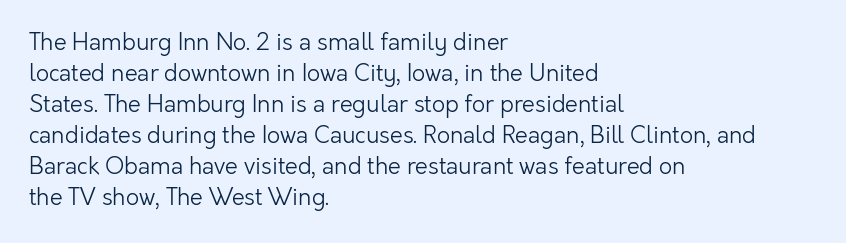
Q: Is the text bold? A: No.
Q: Is the text italic (slanted)? A: No, it is upright.
Q: Is the text underlined? A: No.
Q: How is the paragraph aligned? A: Left-aligned.
Q: Is the spacing between letters normal or unusually wide? A: Normal.
Q: Is the spacing between lines tight, normal or loose? A: Normal.
